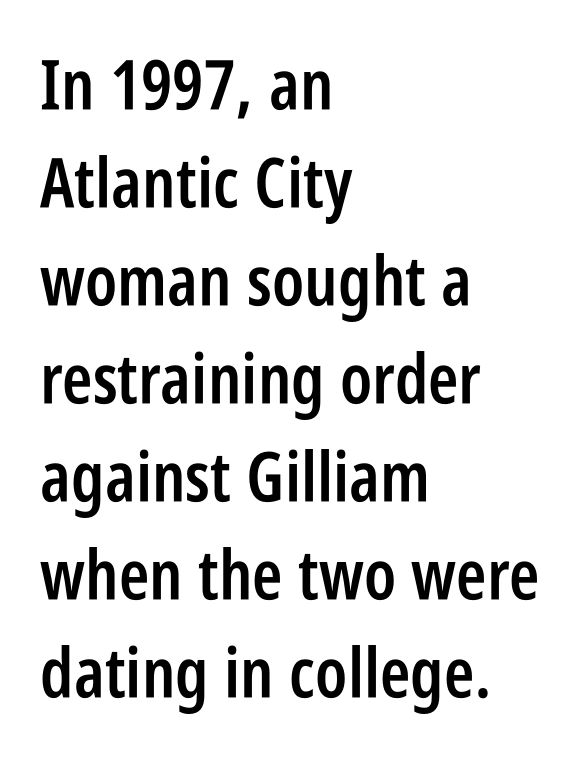
{"serif": "no", "italic": "no", "bold": "semi", "weight": "semibold", "width": "condensed", "stroke_contrast": "low", "x_height": "large", "monospaced": "no", "underline": "no", "align": "left", "line_spacing": "normal", "line_spacing_ratio": 1.42, "letter_spacing": "normal", "letter_spacing_em": 0.0, "glyph_px": 69}
